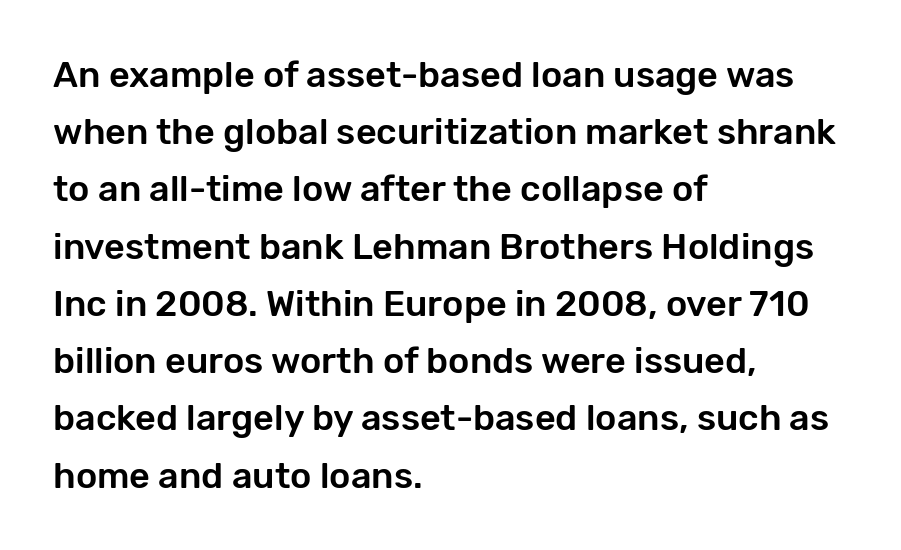
Proportional: the letters do not fall into vertical columns. Is there any slant? The stems are plumb. In terms of letterform style, serifs are entirely absent. Letters rest on an invisible, unmarked baseline. Observe the ordinary spacing: letters are neighbours, not strangers. Caption: multi-line text, flush left, ragged right.
